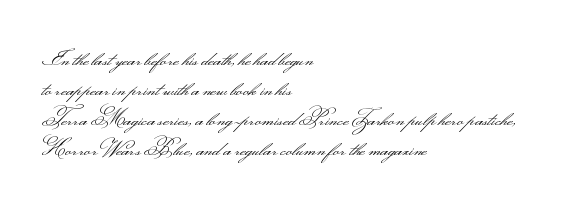
The image shows 21 px text type; set left-aligned, normal line spacing (1.43x), normal letter spacing, not underlined.
